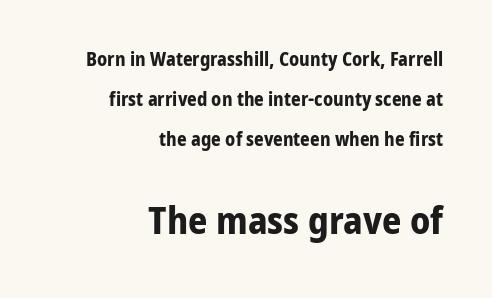
This layout puts the modest block above and the oversized block below. This sample has the flowing, uneven cadence of proportional lettering. Lines of text with bare space underneath. The axis of the letterforms is exactly vertical. Grotesque or geometric, the face here clearly has no serifs.
